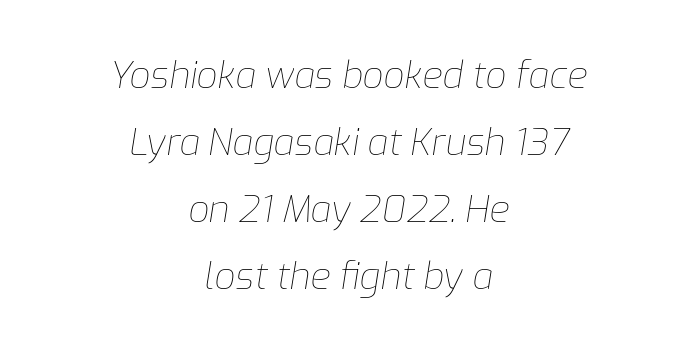
A light-to-regular cut is what we see here. Casual observation: everything's sitting right in the middle. Is the letter spacing exaggerated? No — it looks like the ordinary default. These lines were composed using italics. Rule under the text: the space is simply empty. Is this a fixed-width face? No — the glyphs have proportional, varying widths.
